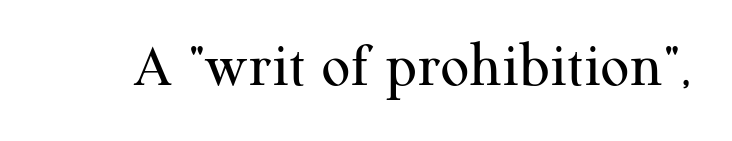
The image shows 63 px regular-weight serif type, upright; set normal letter spacing, not underlined; medium stroke contrast and a medium x-height.
